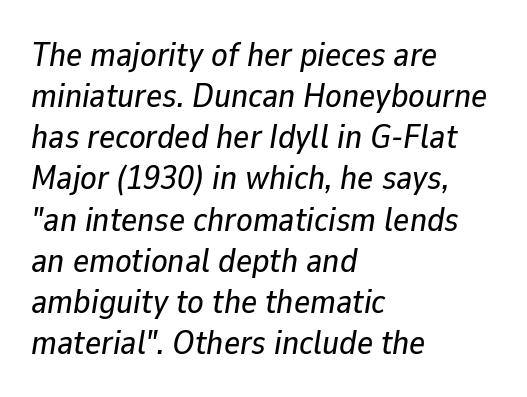
The image shows 34 px text type, italic (leaning right); set left-aligned, line spacing 1.21x, normal letter spacing, not underlined; low stroke contrast and a medium x-height.
